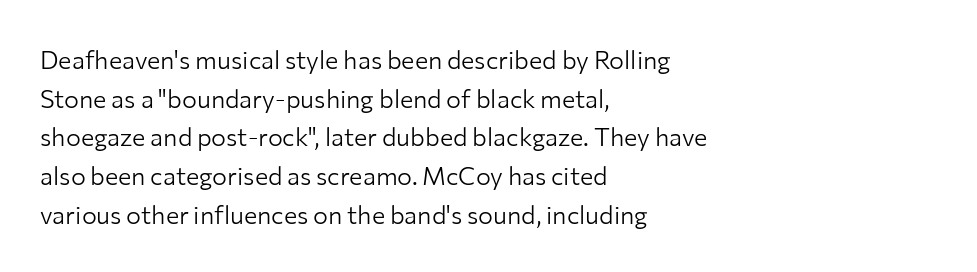
{"italic": "no", "bold": "no", "underline": "no", "align": "left", "line_spacing": "normal", "line_spacing_ratio": 1.55, "letter_spacing": "normal", "letter_spacing_em": 0.0, "glyph_px": 25}
